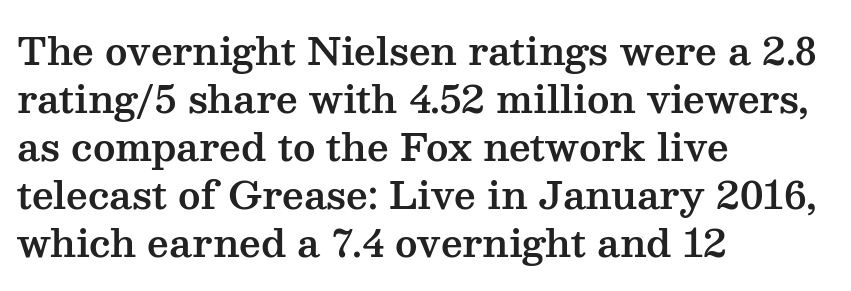
Typeset ragged right — the left edge is the straight one. Note the varied advance widths — an 'i' is clearly narrower than an 'm'. Glyph-to-glyph distance matches everyday printed text. A serif font was chosen for this passage. Do the letters lean? They stand straight. Regular leading.
